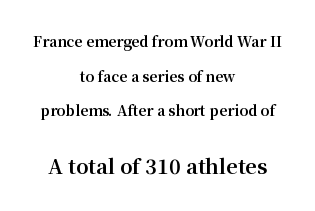
The image shows 20 px bold type, upright; set centered, loose line spacing (2.48x), normal letter spacing, not underlined; the second (bottom) block is 1.43x larger.
